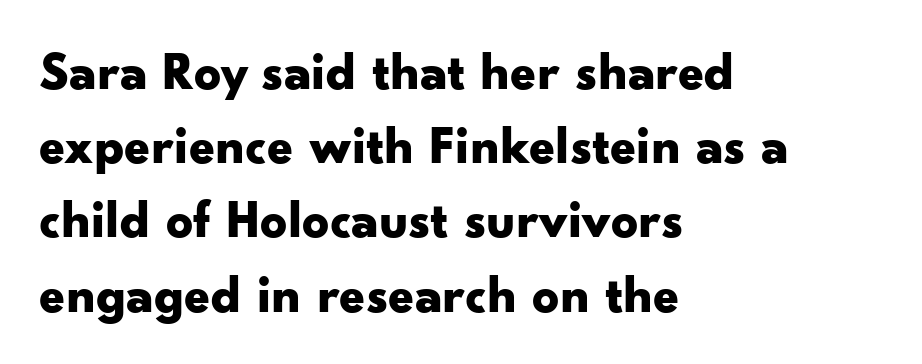
Q: Is the text bold? A: Yes.
Q: Is the text italic (slanted)? A: No, it is upright.
Q: Is the typeface a serif or a sans-serif typeface? A: Sans-serif.
Q: Is the text underlined? A: No.
Q: How is the paragraph aligned? A: Left-aligned.
Q: Is the spacing between letters normal or unusually wide? A: Normal.
Q: Is the spacing between lines tight, normal or loose? A: Normal.
Q: Width (condensed, normal, or wide)? A: Wide.
Q: Stroke contrast? A: Low.
Q: x-height? A: Small.
Q: Monospaced? A: No.
